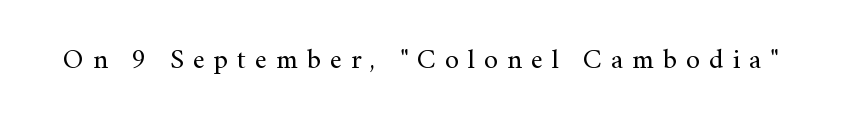
The image shows 28 px regular-weight serif type, upright; set unusually wide letter spacing (+0.32 em), not underlined; medium stroke contrast and a small x-height.
